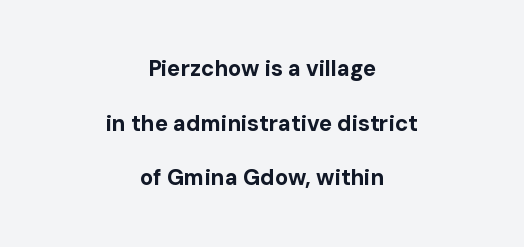
Baseline-to-baseline distance is far greater than the letter height. Does the lettering tilt? It doesn't — this is upright. The rendering positions every line midway between the sides. The horizontal fit of the characters is conventional and even. You'd pick this weight for a headline — it's a proper bold.
